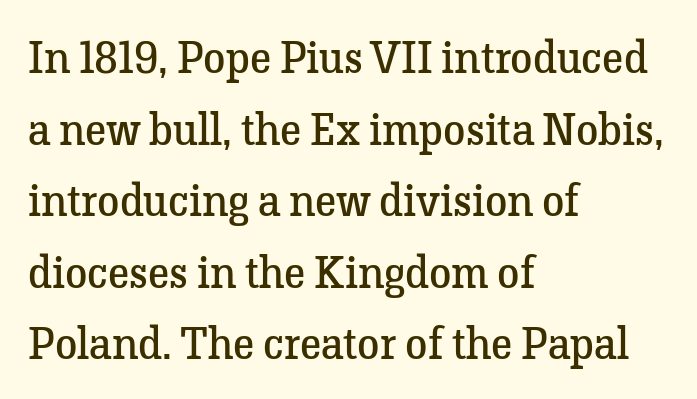
Q: Is the text bold? A: No.
Q: Is the text italic (slanted)? A: No, it is upright.
Q: Is the typeface a serif or a sans-serif typeface? A: Serif.
Q: Is the text underlined? A: No.
Q: How is the paragraph aligned? A: Left-aligned.
Q: Is the spacing between letters normal or unusually wide? A: Normal.
Q: Is the spacing between lines tight, normal or loose? A: Normal.
Q: Width (condensed, normal, or wide)? A: Normal.
Q: Stroke contrast? A: Low.
Q: x-height? A: Medium.
Q: Monospaced? A: No.
